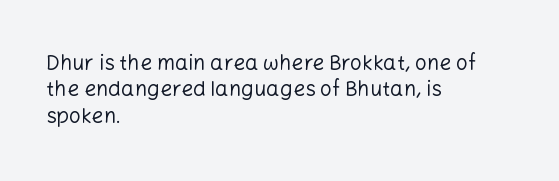
The rendering uses a moderate line-height, typical for paragraphs. Only glyphs here, with clear space below each row. The passage is arranged the way most books set body copy — flush left. Spacing between characters is what you'd get straight out of the box.
